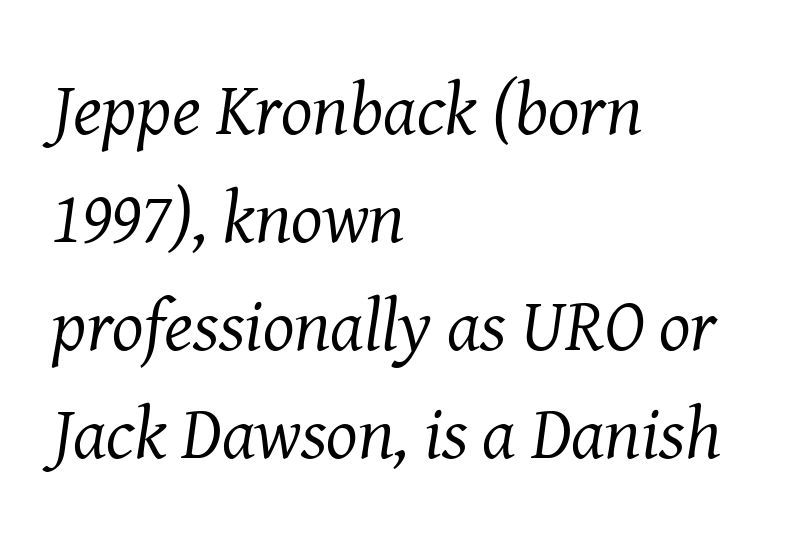
{"serif": "yes", "italic": "yes", "lean": "right", "slant_degrees": 8, "bold": "no", "weight": "regular", "width": "normal", "stroke_contrast": "medium", "x_height": "medium", "monospaced": "no", "underline": "no", "align": "left", "line_spacing": "normal", "line_spacing_ratio": 1.46, "letter_spacing": "normal", "letter_spacing_em": 0.0, "glyph_px": 74}
